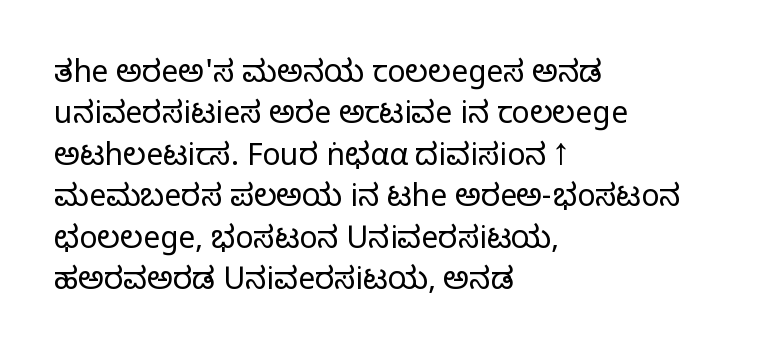
{"serif": "no", "italic": "no", "bold": "no", "weight": "light", "width": "normal", "stroke_contrast": "low", "x_height": "medium", "monospaced": "no", "underline": "no", "align": "left", "line_spacing": "normal", "line_spacing_ratio": 1.38, "letter_spacing": "normal", "letter_spacing_em": 0.0, "glyph_px": 30}
